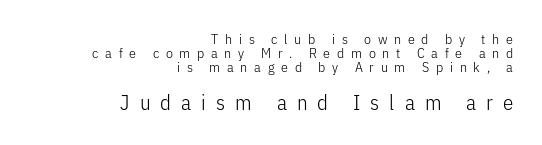
Q: Is the text bold? A: No.
Q: Is the text italic (slanted)? A: No, it is upright.
Q: Is the text underlined? A: No.
Q: How is the paragraph aligned? A: Right-aligned.
Q: Is the spacing between letters normal or unusually wide? A: Unusually wide.
Q: Is the spacing between lines tight, normal or loose? A: Tight.
Q: Which block of text is set in a larger size, the first (top) or the second (bottom)? A: The second (bottom) one.
